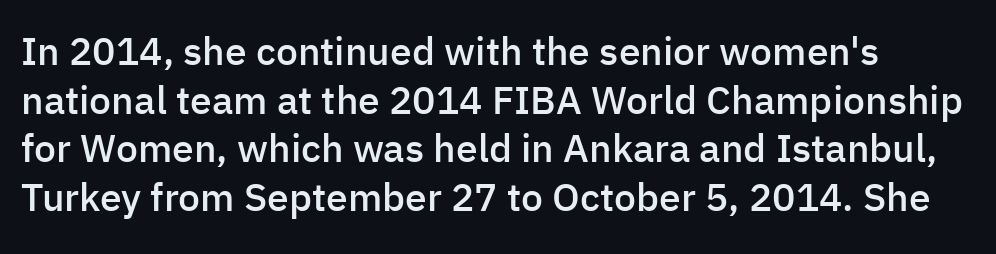
Decoration check: the copy has no underline. You can tell from the bare stems that sans-serif type was used. Typesetter's note: demi weight, one step under bold. It's the straight-up-and-down kind of type. The rendering anchors every line to the left-hand side.
